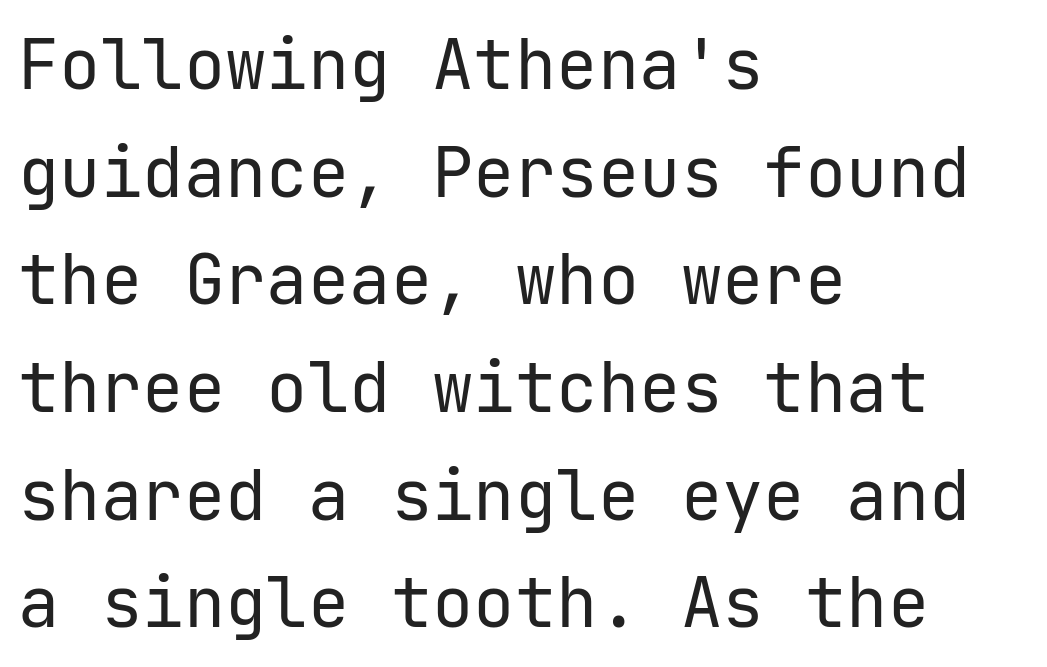
The axis of the letterforms is exactly vertical. The passage shown is typeset with a sans-serif family. Stems and bowls with no extra thickness — not bold. What's the leading like? Ordinary, nothing unusual. The rendering anchors every line to the left-hand side. This sample uses plain, unmodified letter spacing.
